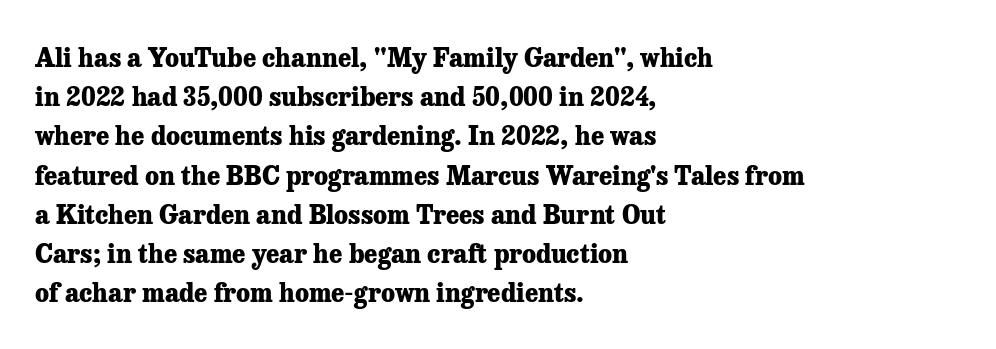
There is no visible air inserted between adjacent glyphs. This sample is left-justified, so line endings fall wherever the words run out. Normally led — the rows are evenly, conventionally spaced. The lettering holds an erect, upright posture throughout.
